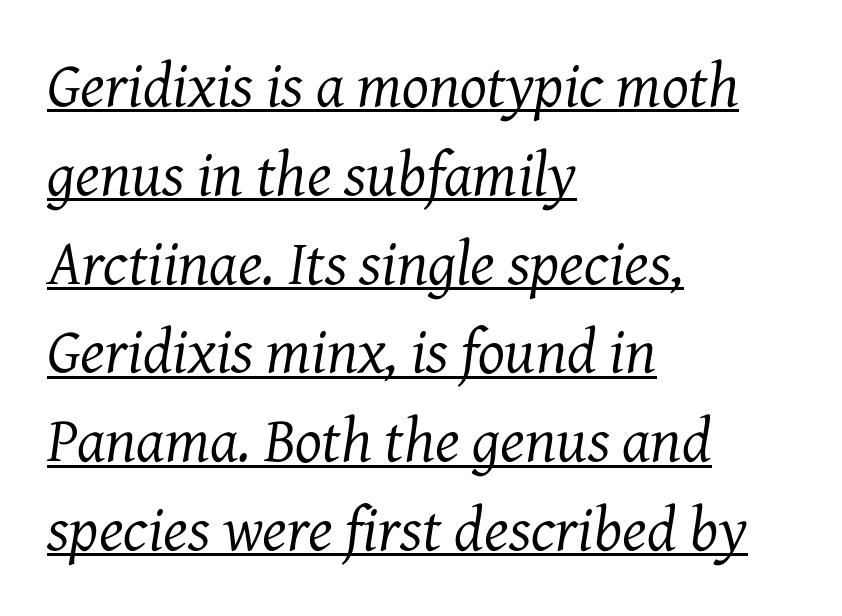
The face used here is proportionally spaced, like ordinary book or web type. The typeface has the unassuming heft of standard copy or less. The line texture is even and compact thanks to regular tracking. Horizontal bands of white between lines are of average thickness.
